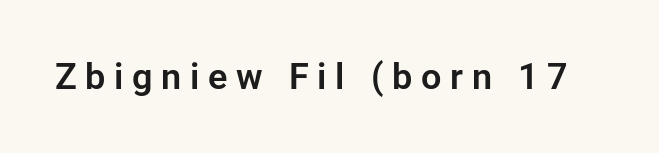
The typeface chosen for these lines omits serifs. The lettering stays uniformly vertical, giving the passage a roman look. The gaps between neighbouring characters are conspicuously large. A clean baseline with only descenders dipping below it. These lines are rendered in a variable-pitch font.
